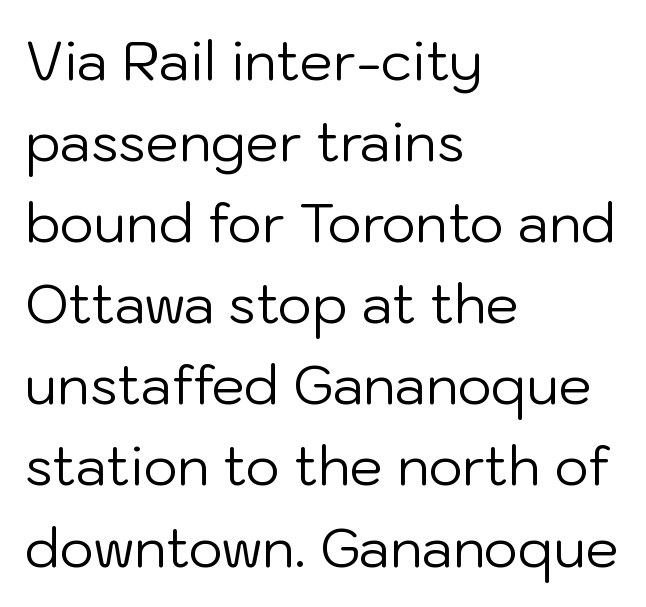
{"serif": "no", "italic": "no", "bold": "no", "weight": "regular", "width": "normal", "stroke_contrast": "low", "x_height": "medium", "monospaced": "no", "underline": "no", "align": "left", "line_spacing": "normal", "line_spacing_ratio": 1.53, "letter_spacing": "normal", "letter_spacing_em": 0.0, "glyph_px": 53}
